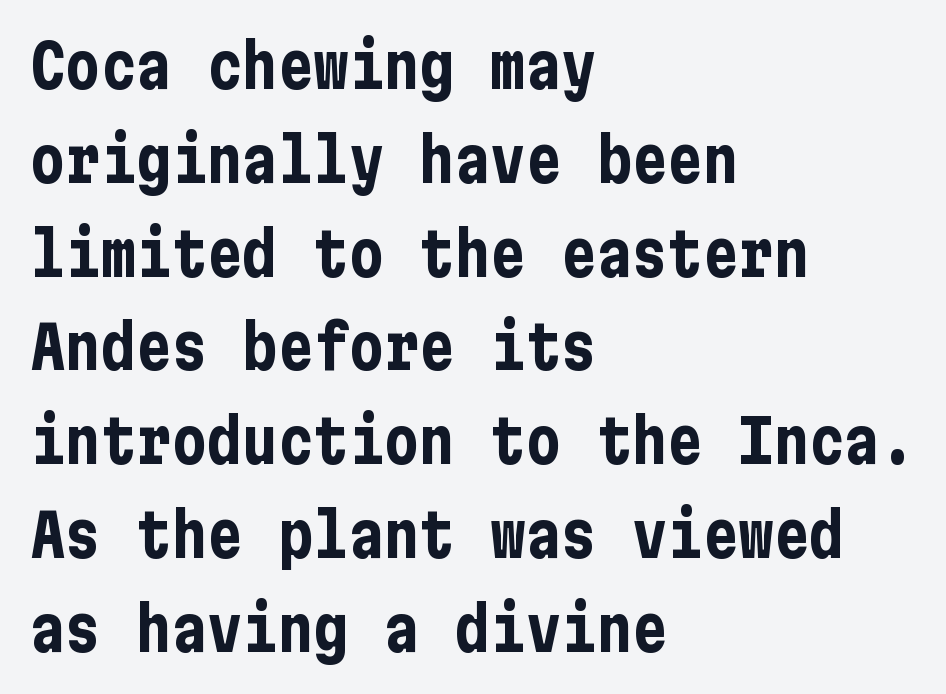
{"serif": "no", "italic": "no", "bold": "yes", "weight": "bold", "width": "condensed", "stroke_contrast": "low", "x_height": "medium", "underline": "no", "align": "left", "line_spacing": "normal", "line_spacing_ratio": 1.59, "letter_spacing": "normal", "letter_spacing_em": 0.0, "glyph_px": 59}
